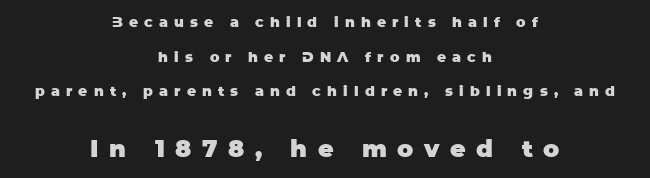
{"italic": "no", "bold": "yes", "underline": "no", "align": "center", "line_spacing": "loose", "line_spacing_ratio": 2.47, "letter_spacing": "wide", "letter_spacing_em": 0.44, "larger_block": "second", "size_ratio": 1.71, "glyph_px": 24}
